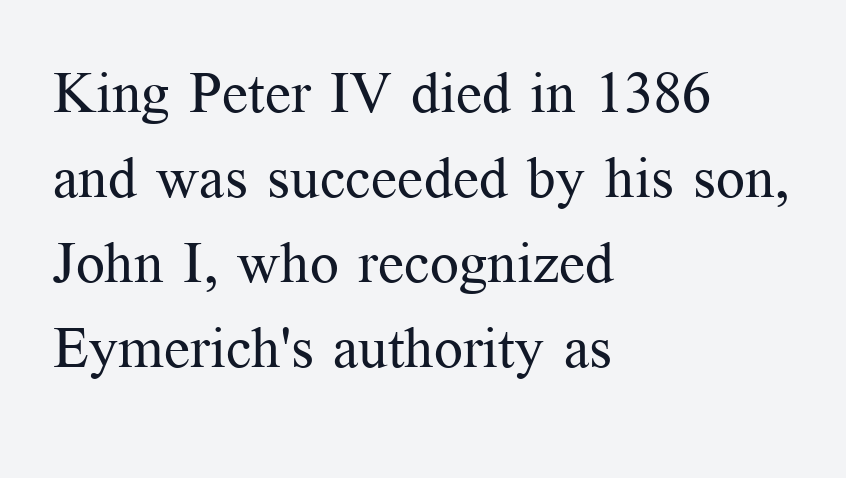
{"serif": "yes", "italic": "no", "bold": "no", "weight": "regular", "width": "normal", "stroke_contrast": "medium", "x_height": "medium", "monospaced": "no", "underline": "no", "align": "left", "line_spacing": "normal", "line_spacing_ratio": 1.49, "letter_spacing": "normal", "letter_spacing_em": 0.0, "glyph_px": 57}
